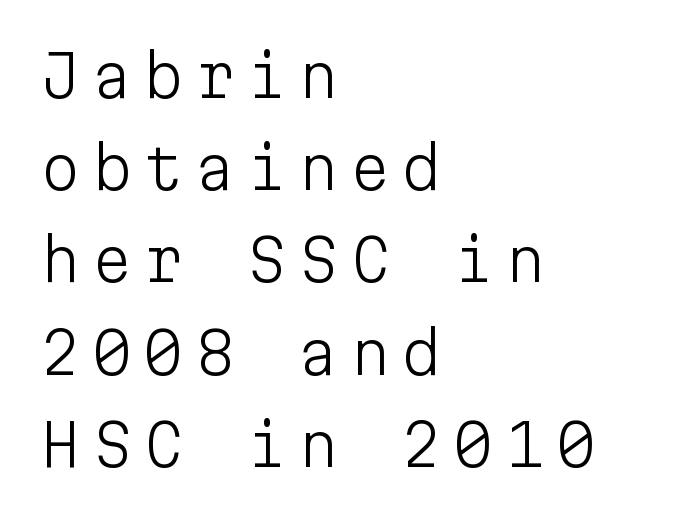
Are there feet on the stems? There aren't — it's a sans. The letters stand upright; this is a roman face. Check under the words: just untouched page. The lines in this sample share a left origin and differ only in where they stop. Every character here occupies the same horizontal width, giving the sample a typewriter-like rhythm.
